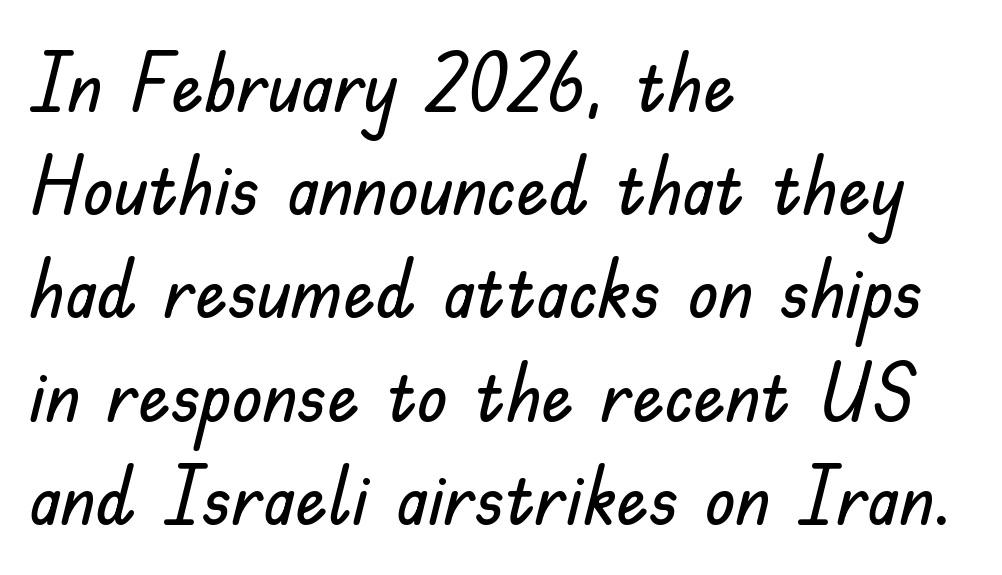
Q: Is the text italic (slanted)? A: Yes.
Q: Is the typeface a serif or a sans-serif typeface? A: Sans-serif.
Q: Is the text underlined? A: No.
Q: How is the paragraph aligned? A: Left-aligned.
Q: Is the spacing between letters normal or unusually wide? A: Normal.
Q: Is the spacing between lines tight, normal or loose? A: Normal.
Q: Width (condensed, normal, or wide)? A: Normal.
Q: Stroke contrast? A: Low.
Q: x-height? A: Small.
Q: Monospaced? A: No.
